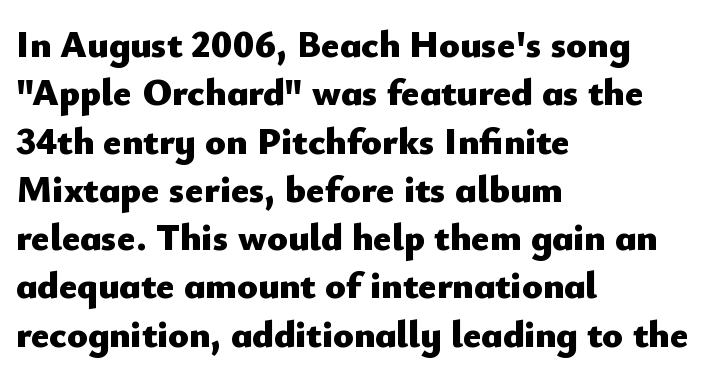
{"serif": "no", "italic": "no", "bold": "yes", "weight": "heavy", "width": "normal", "stroke_contrast": "low", "x_height": "small", "monospaced": "no", "underline": "no", "align": "left", "line_spacing": "normal", "line_spacing_ratio": 1.27, "letter_spacing": "normal", "letter_spacing_em": 0.0, "glyph_px": 38}
